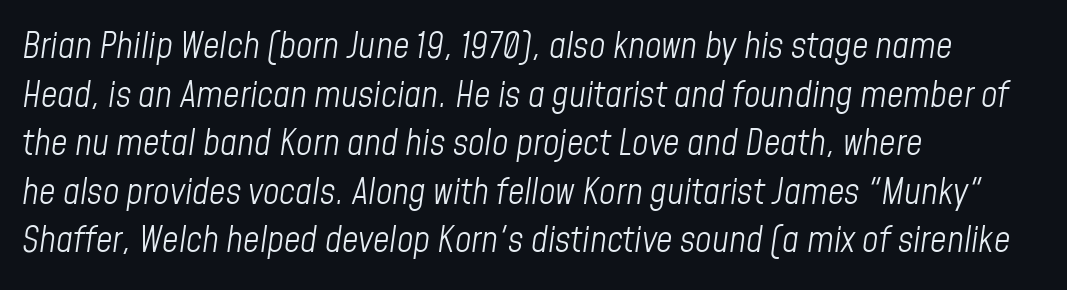
Q: Is the text bold? A: No.
Q: Is the text italic (slanted)? A: Yes, it leans right by about 8 degrees.
Q: Is the text underlined? A: No.
Q: How is the paragraph aligned? A: Left-aligned.
Q: Is the spacing between letters normal or unusually wide? A: Normal.
Q: Is the spacing between lines tight, normal or loose? A: Normal.
Q: Width (condensed, normal, or wide)? A: Condensed.
Q: Stroke contrast? A: Low.
Q: x-height? A: Medium.
Q: Monospaced? A: No.
